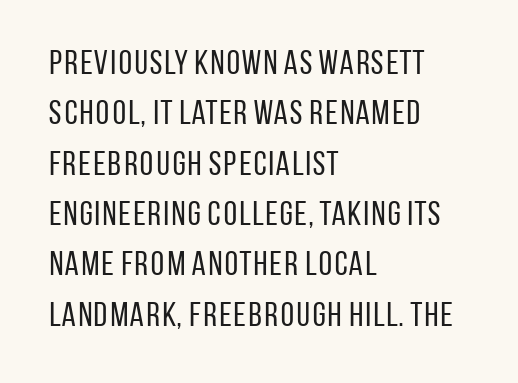
{"serif": "no", "italic": "no", "bold": "no", "weight": "regular", "width": "condensed", "stroke_contrast": "low", "x_height": "large", "monospaced": "no", "underline": "no", "align": "left", "line_spacing": "normal", "line_spacing_ratio": 1.48, "letter_spacing": "normal", "letter_spacing_em": 0.0, "glyph_px": 34}
